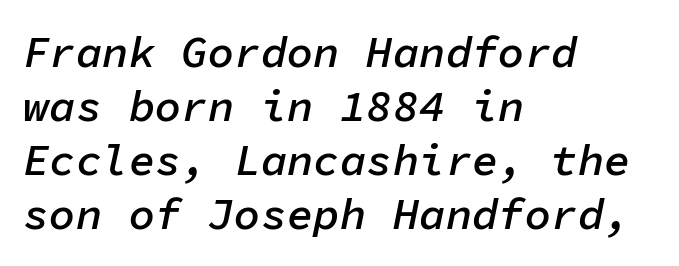
{"italic": "yes", "lean": "right", "slant_degrees": 11, "bold": "semi", "weight": "semibold", "width": "normal", "stroke_contrast": "low", "x_height": "medium", "monospaced": "yes", "underline": "no", "align": "left", "line_spacing_ratio": 1.23, "letter_spacing": "normal", "letter_spacing_em": 0.0, "glyph_px": 44}
